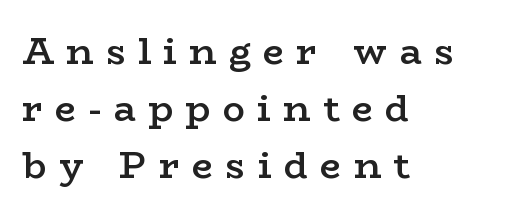
The image shows 37 px semibold, wide serif type, upright; set left-aligned, normal line spacing (1.54x), unusually wide letter spacing (+0.34 em), not underlined; low stroke contrast and a medium x-height.
